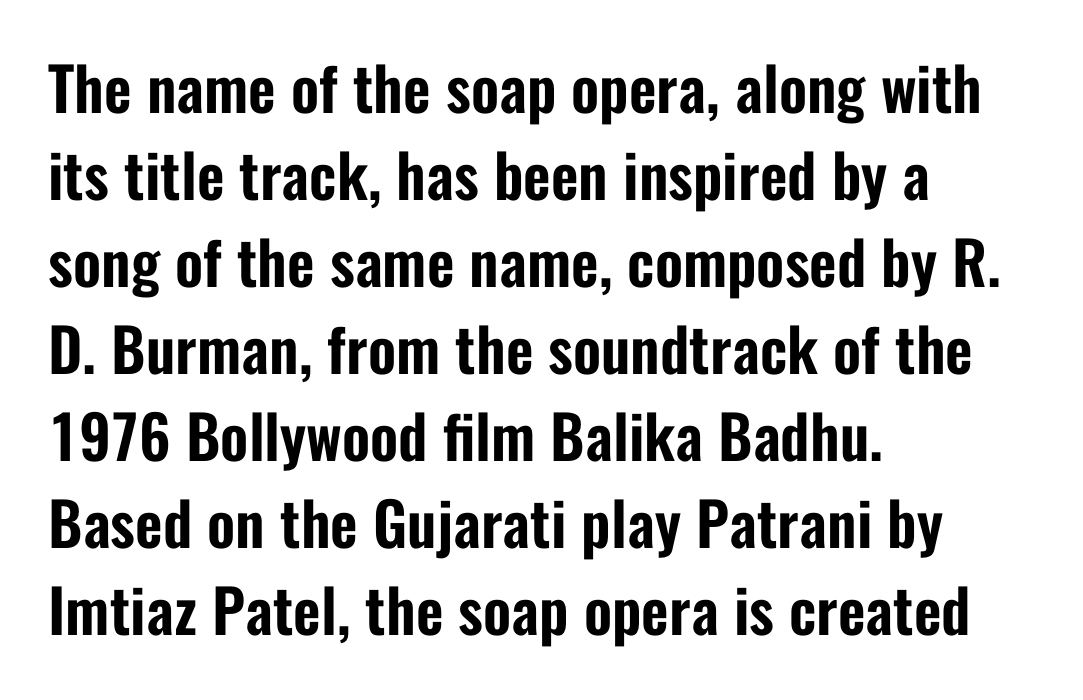
{"serif": "no", "italic": "no", "width": "condensed", "stroke_contrast": "low", "x_height": "medium", "monospaced": "no", "underline": "no", "align": "left", "line_spacing": "normal", "line_spacing_ratio": 1.45, "letter_spacing": "normal", "letter_spacing_em": 0.0, "glyph_px": 60}
